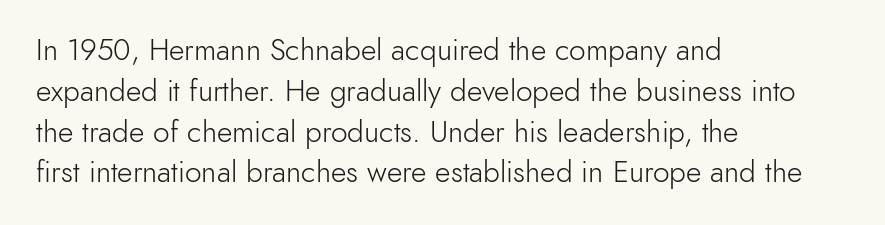
Q: Is the text bold? A: No.
Q: Is the text italic (slanted)? A: No, it is upright.
Q: Is the typeface a serif or a sans-serif typeface? A: Sans-serif.
Q: Is the text underlined? A: No.
Q: How is the paragraph aligned? A: Left-aligned.
Q: Is the spacing between letters normal or unusually wide? A: Normal.
Q: Is the spacing between lines tight, normal or loose? A: Normal.
Q: Width (condensed, normal, or wide)? A: Normal.
Q: x-height? A: Small.
Q: Monospaced? A: No.
